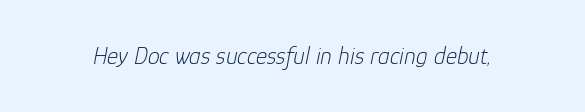
No extra tracking has been applied to these lines. Stems and bowls with no extra thickness — not bold. The whole block is typeset with a tilt. Beneath every word, the page is bare.
